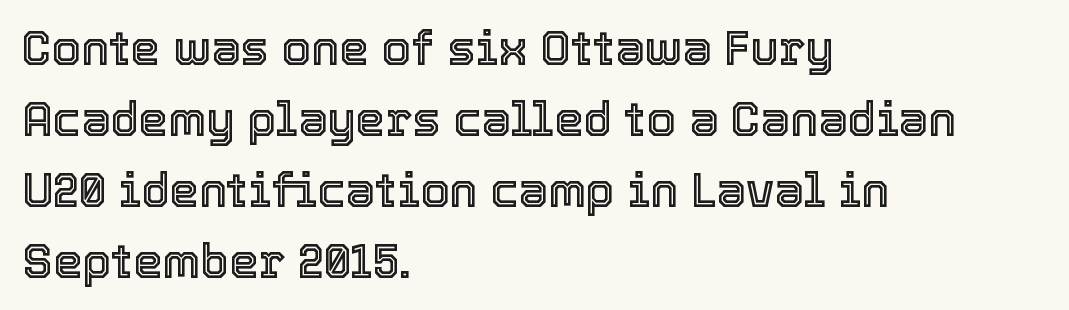
This sample has the flowing, uneven cadence of proportional lettering. Posture: upright roman. These lines sit exactly where default settings would place them. A student would call this left alignment; a typographer would say flush left, rag right.
